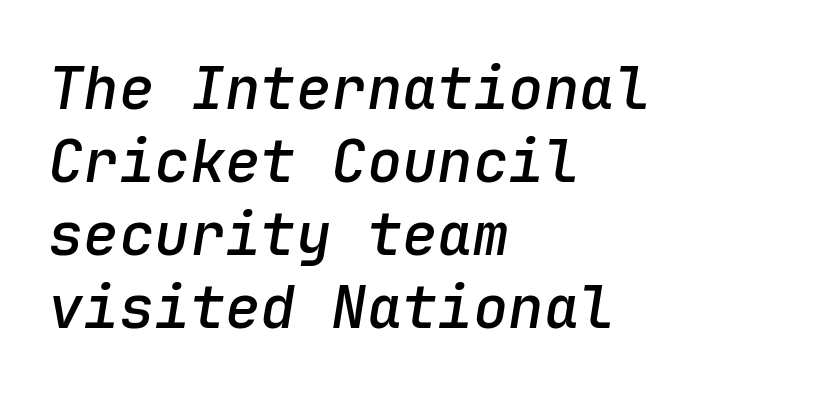
Q: Is the text bold? A: Semi-bold.
Q: Is the text italic (slanted)? A: Yes, it leans right by about 9 degrees.
Q: Is the text underlined? A: No.
Q: How is the paragraph aligned? A: Left-aligned.
Q: Is the spacing between letters normal or unusually wide? A: Normal.
Q: Width (condensed, normal, or wide)? A: Normal.
Q: Stroke contrast? A: Low.
Q: x-height? A: Medium.
Q: Monospaced? A: Yes.
